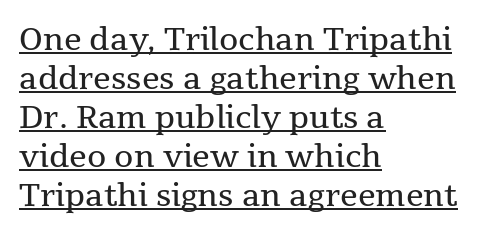
The image shows 31 px regular-weight serif type, upright; set left-aligned, normal line spacing (1.26x), normal letter spacing, underlined; medium stroke contrast and a medium x-height.
